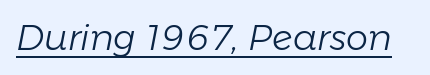
The rendering applies a slant to the glyphs. Varying glyph widths throughout — classic text-font behaviour. Observe the ordinary spacing: letters are neighbours, not strangers. You can see a thin bar hugging the bottom of the glyphs.
